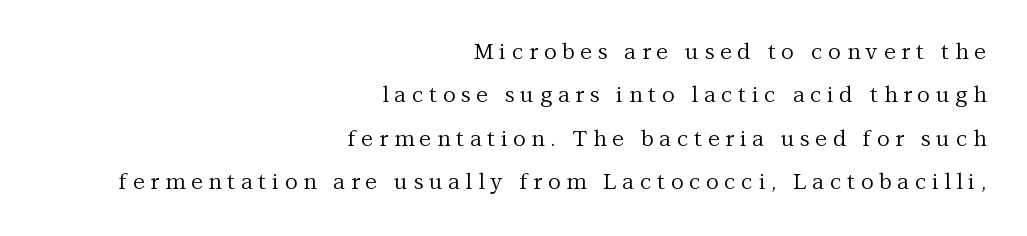
The image shows 22 px text type, upright; set right-aligned, loose line spacing (1.97x), unusually wide letter spacing (+0.26 em), not underlined.
